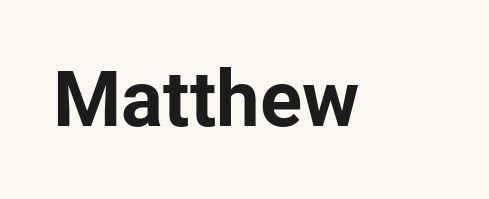
If you drew a line through each stem, it would be perfectly vertical. The line texture is even and compact thanks to regular tracking. Every letter is thick-stroked: bold, no question. Classification — sans serif.
